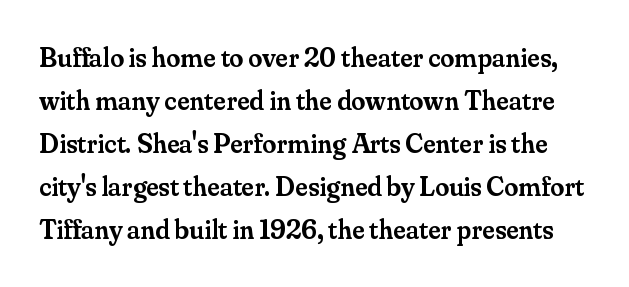
{"serif": "yes", "italic": "no", "bold": "semi", "weight": "semibold", "width": "normal", "stroke_contrast": "medium", "x_height": "small", "monospaced": "no", "underline": "no", "line_spacing": "normal", "line_spacing_ratio": 1.54, "letter_spacing": "normal", "letter_spacing_em": 0.0, "glyph_px": 28}
